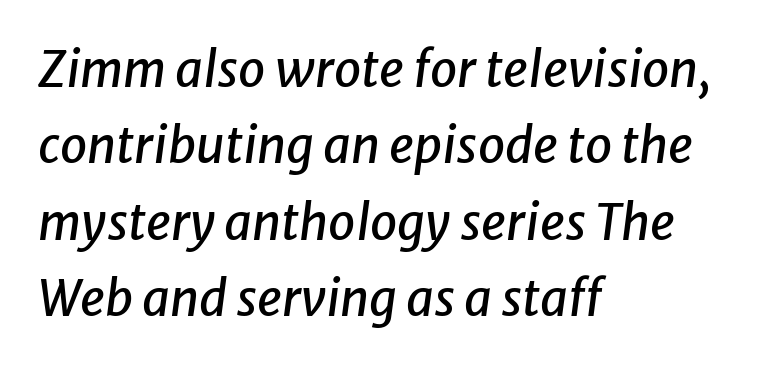
{"italic": "yes", "lean": "right", "slant_degrees": 8, "width": "normal", "stroke_contrast": "low", "x_height": "medium", "monospaced": "no", "underline": "no", "align": "left", "line_spacing": "normal", "line_spacing_ratio": 1.56, "letter_spacing": "normal", "letter_spacing_em": 0.0, "glyph_px": 49}
